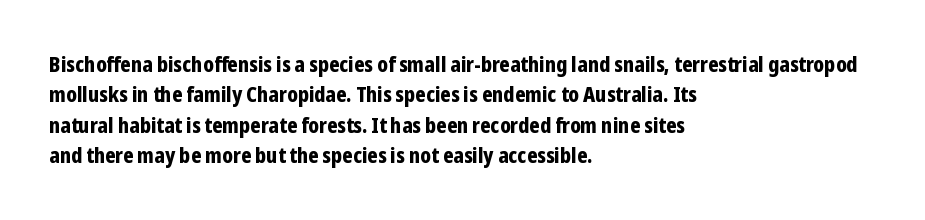
Notice how the stems are strictly vertical — no italics here. These words are printed bold, with thick strokes throughout. Leading: standard. You could call the tracking neutral — neither tight nor loose. The rendering anchors every line to the left-hand side. The words here are not underlined.
